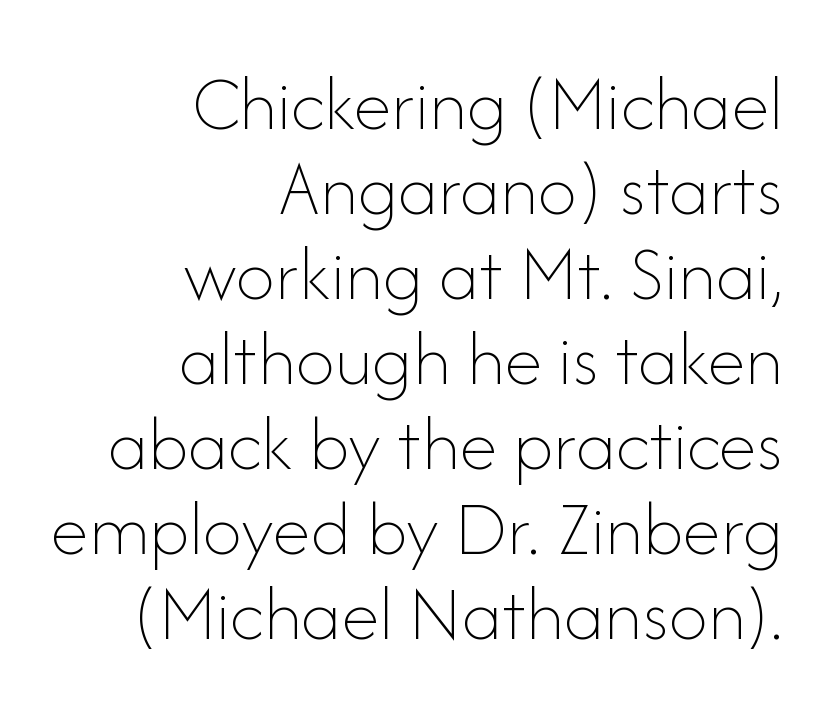
The strokes are not fattened; the text isn't bold. The lines are packed closely together with very little leading. Decoration check: the copy has no underline. Which margin do the lines hug? The right one — the left edge is uneven. Inter-character spacing is left at the font's built-in metrics. Character widths vary here, with narrow letters taking less room than wide ones.
